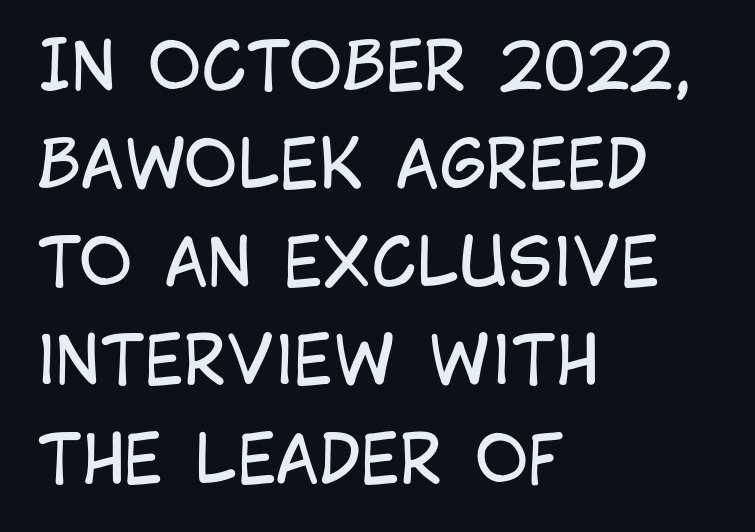
{"serif": "no", "italic": "no", "bold": "no", "weight": "regular", "width": "condensed", "stroke_contrast": "low", "x_height": "large", "monospaced": "no", "underline": "no", "align": "left", "line_spacing": "normal", "line_spacing_ratio": 1.51, "letter_spacing": "normal", "letter_spacing_em": 0.0, "glyph_px": 65}
